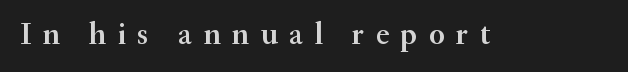
The typeface chosen for these lines features serifs. Note the varied advance widths — an 'i' is clearly narrower than an 'm'. This rendering widens character spacing well past its baseline value. Check the space under the baseline: it is left empty. Does the lettering tilt? It doesn't — this is upright. How heavy is the stroke? Medium-heavy — a semibold, shy of bold.
